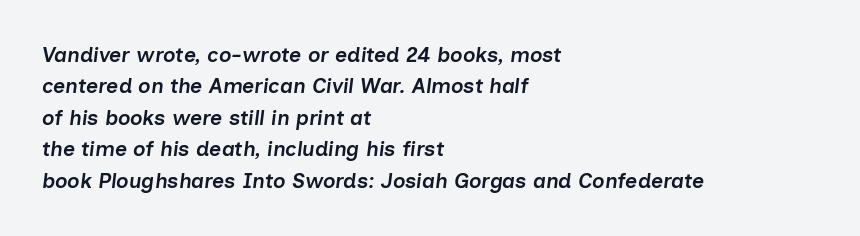
The image shows 21 px text type, italic (leaning right); set left-aligned, normal line spacing (1.5x), normal letter spacing, not underlined.
